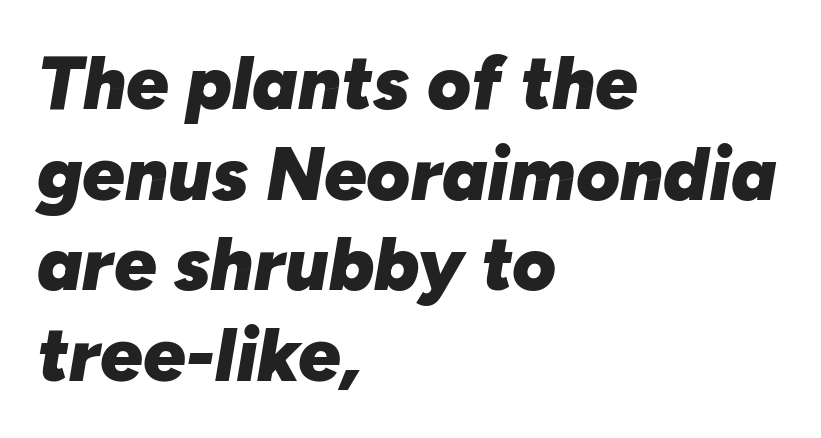
{"italic": "yes", "lean": "right", "slant_degrees": 10, "bold": "yes", "weight": "heavy", "width": "normal", "stroke_contrast": "low", "x_height": "medium", "monospaced": "no", "underline": "no", "align": "left", "line_spacing_ratio": 1.21, "letter_spacing": "normal", "letter_spacing_em": 0.0, "glyph_px": 75}
